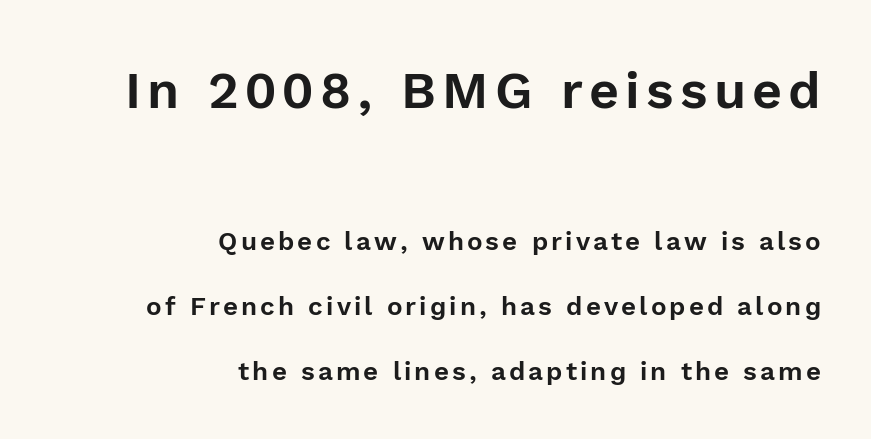
This block would shrink considerably if given ordinary leading; it's expanded now. Serif or sans? Sans — the stroke terminals are bare. Posture: upright roman. Typeset ragged left — the right edge is the straight one. Larger block? The one above; the one below is distinctly smaller.
